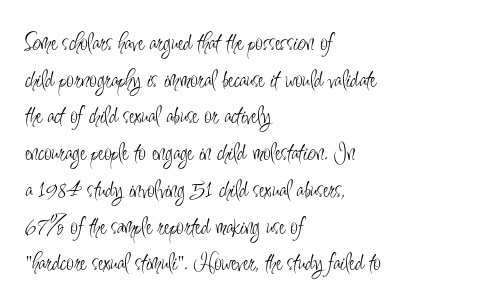
Reading down the block, your eye returns to a fixed left position each line. The strip under each line holds only bare page. Bold? No — there's no thickening of the strokes. Line spacing here is normal. Glyph-to-glyph distance matches everyday printed text.
